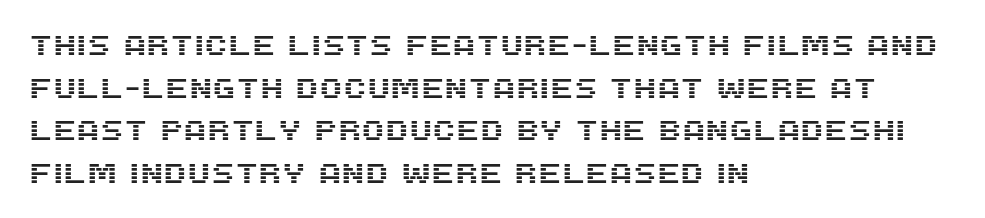
The words here are not underlined. Upright lettering throughout. This rendering leaves character spacing at its baseline value. These lines stack with their left ends in a neat column. Vertical spacing — default.
